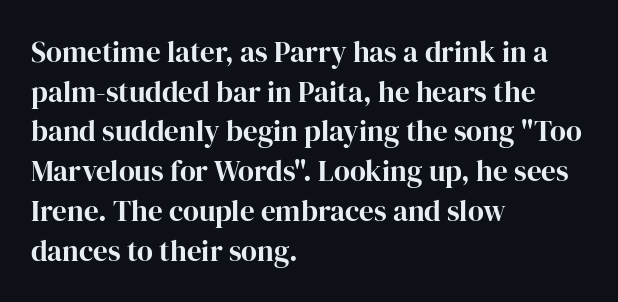
{"serif": "yes", "italic": "no", "width": "normal", "stroke_contrast": "high", "x_height": "medium", "monospaced": "no", "underline": "no", "align": "left", "line_spacing": "normal", "line_spacing_ratio": 1.37, "letter_spacing": "normal", "letter_spacing_em": 0.0, "glyph_px": 29}
